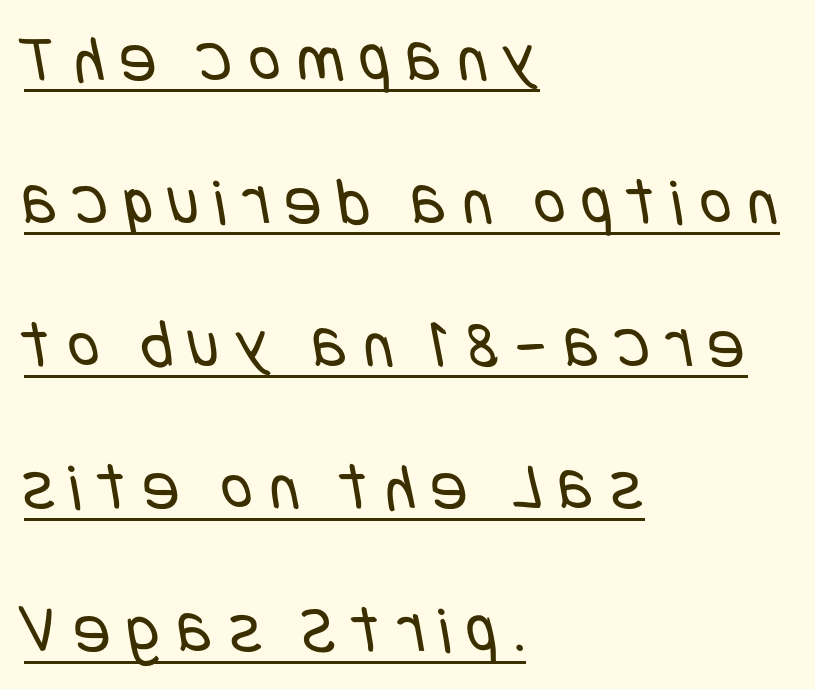
Layout note: lines flush left. The letters are spread apart with noticeably loose tracking. The passage shown is underscored from start to finish. These glyphs show unthickened strokes, regular width or finer.
